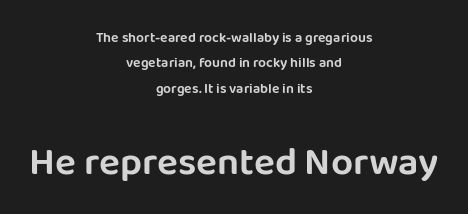
Is this a fixed-width face? No — the glyphs have proportional, varying widths. The letters in the lower block stand taller than those in the block above. The tracking reads as untouched default to a designer's eye. Type style note: lacks serifs. Horizontally, the lines are justified to the midpoint only. Quick note: underline off.
